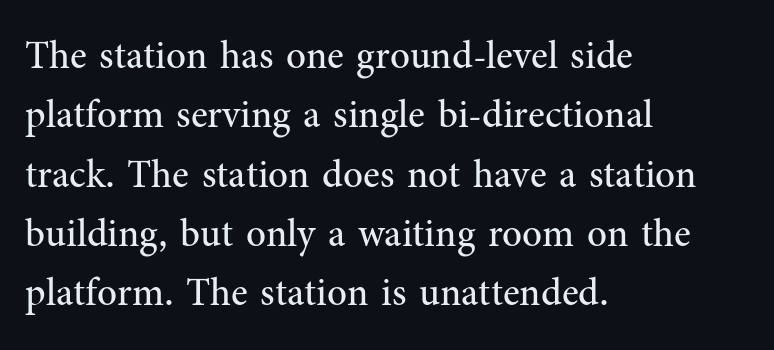
Q: Is the text bold? A: No.
Q: Is the text italic (slanted)? A: No, it is upright.
Q: Is the typeface a serif or a sans-serif typeface? A: Serif.
Q: Is the text underlined? A: No.
Q: How is the paragraph aligned? A: Left-aligned.
Q: Is the spacing between letters normal or unusually wide? A: Normal.
Q: Is the spacing between lines tight, normal or loose? A: Normal.
Q: Width (condensed, normal, or wide)? A: Normal.
Q: Stroke contrast? A: Medium.
Q: x-height? A: Medium.
Q: Monospaced? A: No.
